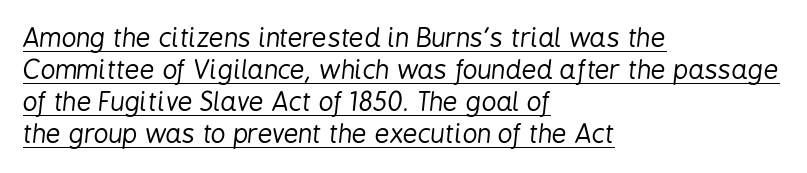
{"italic": "yes", "lean": "right", "slant_degrees": 6, "bold": "no", "underline": "yes", "align": "left", "line_spacing_ratio": 1.23, "letter_spacing": "normal", "letter_spacing_em": 0.0, "glyph_px": 26}
